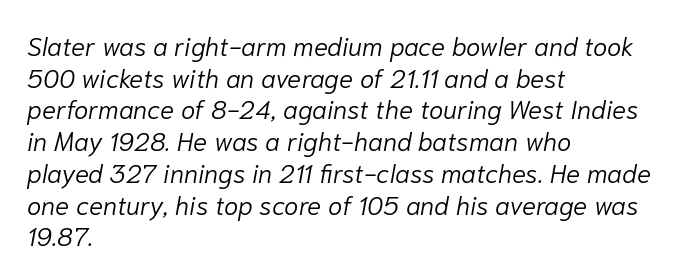
The image shows 26 px text type, italic (leaning right); set left-aligned, line spacing 1.22x, normal letter spacing, not underlined.
